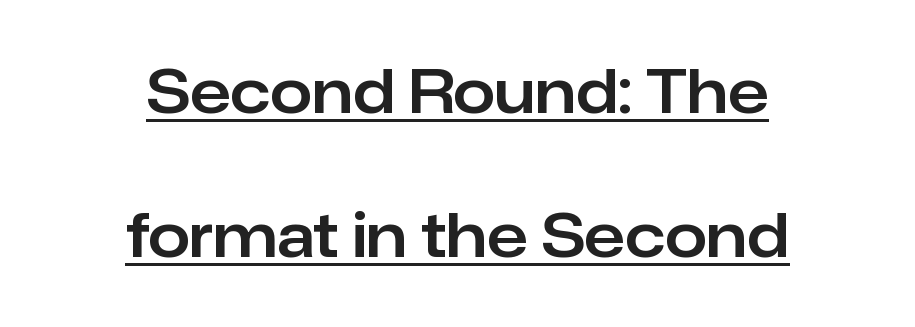
Q: Is the text italic (slanted)? A: No, it is upright.
Q: Is the typeface a serif or a sans-serif typeface? A: Sans-serif.
Q: Is the text underlined? A: Yes.
Q: How is the paragraph aligned? A: Centered.
Q: Is the spacing between letters normal or unusually wide? A: Normal.
Q: Is the spacing between lines tight, normal or loose? A: Loose.
Q: Width (condensed, normal, or wide)? A: Normal.
Q: Stroke contrast? A: Low.
Q: x-height? A: Medium.
Q: Monospaced? A: No.
